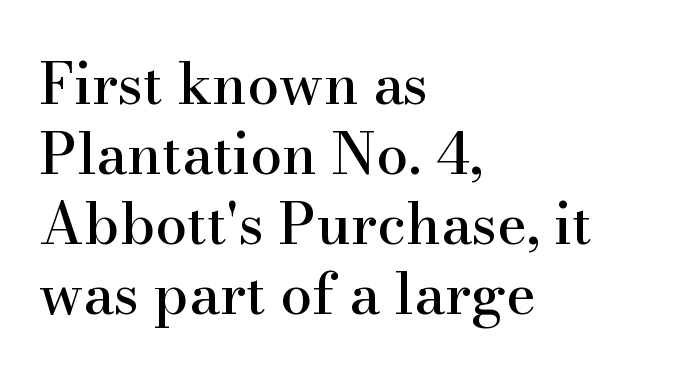
The image shows 57 px serif type, upright; set left-aligned, line spacing 1.23x, normal letter spacing, not underlined; high stroke contrast and a small x-height.
